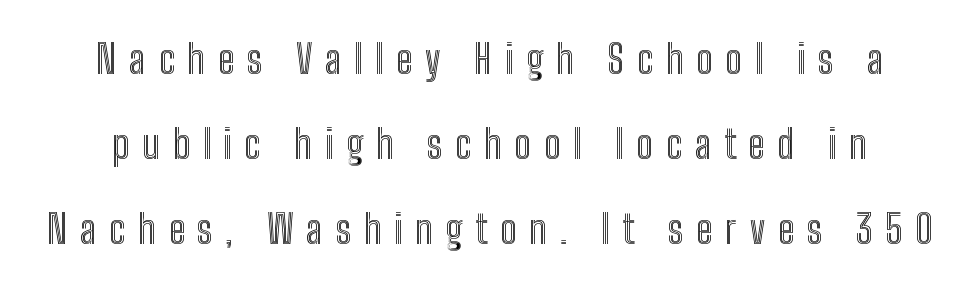
The line texture is sparse and dotted thanks to wide tracking. Posture: upright roman. Type without underlining. Vertical spacing — loose. The letters advance in unequal steps, a hallmark of proportional type.
